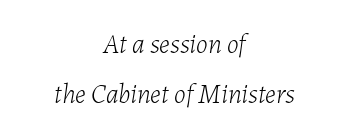
{"italic": "yes", "lean": "right", "slant_degrees": 7, "bold": "no", "underline": "no", "align": "center", "line_spacing_ratio": 1.87, "letter_spacing": "normal", "letter_spacing_em": 0.0, "glyph_px": 27}
